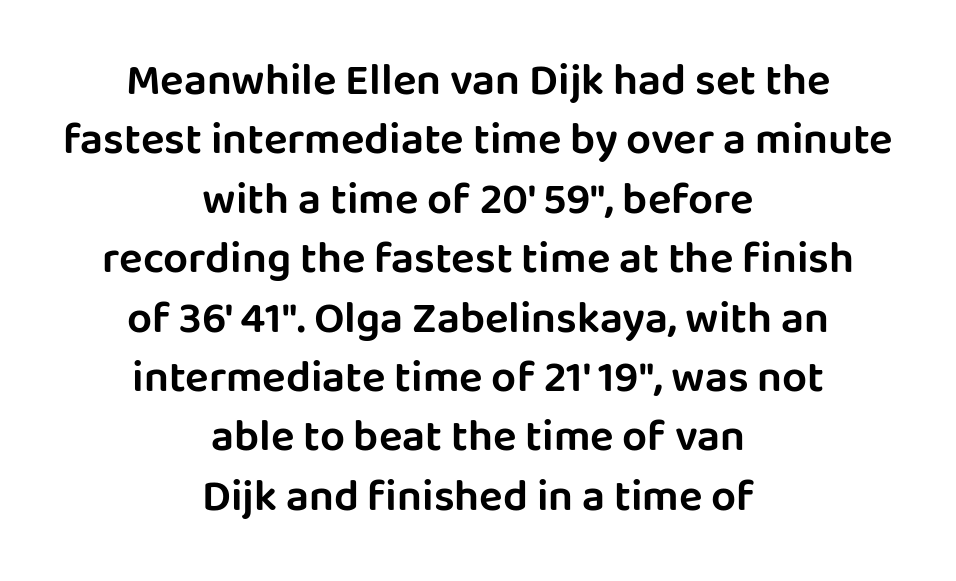
The image shows 44 px sans-serif type, upright; set centered, normal line spacing (1.35x), normal letter spacing, not underlined; low stroke contrast and a large x-height.
